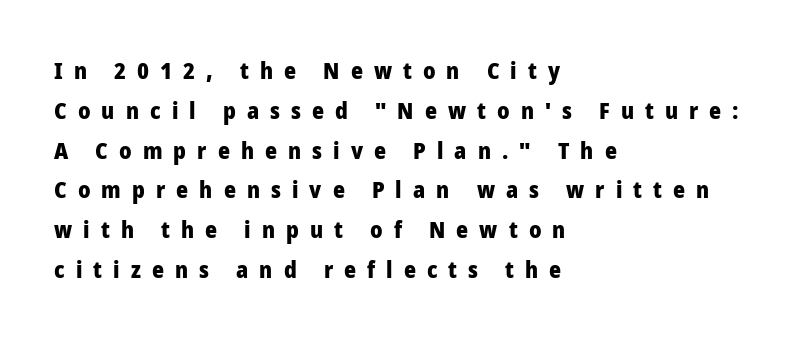
The image shows 23 px bold type, upright; set left-aligned, line spacing 1.73x, unusually wide letter spacing (+0.48 em), not underlined.
